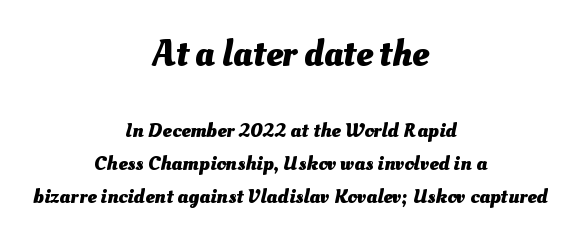
{"bold": "yes", "weight": "heavy", "width": "normal", "stroke_contrast": "medium", "x_height": "small", "monospaced": "no", "underline": "no", "align": "center", "line_spacing": "normal", "line_spacing_ratio": 1.56, "letter_spacing": "normal", "letter_spacing_em": 0.0, "larger_block": "first", "size_ratio": 1.76, "glyph_px": 37}
